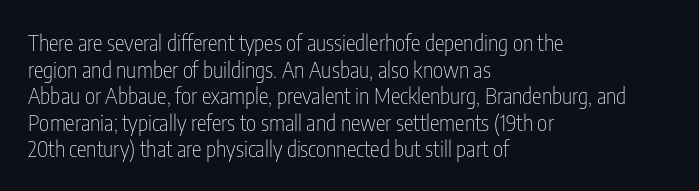
The face used here is rendered with its standard letterfit. The rag falls on the right side of this text block. The typeface has the unassuming heft of standard copy or less. Italic: no, the glyphs are upright roman.
